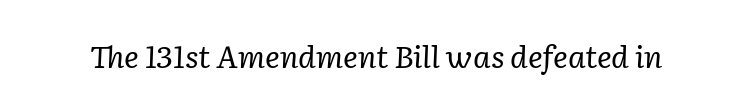
Q: Is the text bold? A: No.
Q: Is the text italic (slanted)? A: Yes, it leans right by about 2 degrees.
Q: Is the typeface a serif or a sans-serif typeface? A: Serif.
Q: Is the text underlined? A: No.
Q: Is the spacing between letters normal or unusually wide? A: Normal.
Q: Width (condensed, normal, or wide)? A: Normal.
Q: Stroke contrast? A: Low.
Q: x-height? A: Medium.
Q: Monospaced? A: No.
